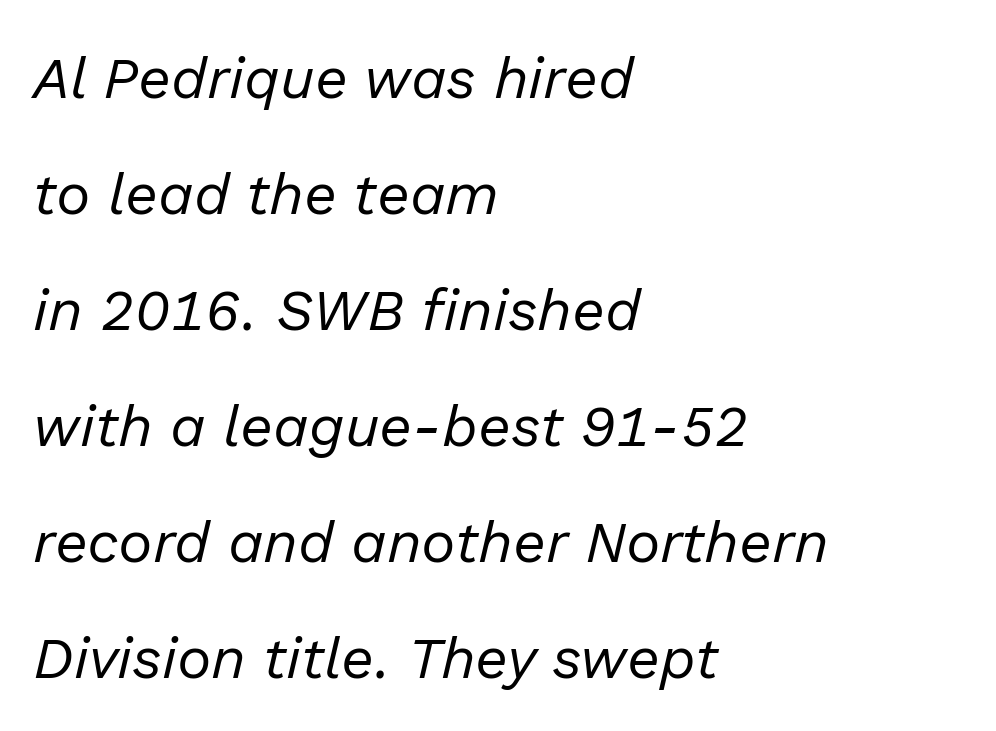
{"italic": "yes", "lean": "right", "slant_degrees": 13, "bold": "no", "weight": "regular", "width": "normal", "stroke_contrast": "low", "x_height": "medium", "monospaced": "no", "underline": "no", "align": "left", "line_spacing": "loose", "line_spacing_ratio": 2.0, "letter_spacing": "normal", "letter_spacing_em": 0.0, "glyph_px": 58}
